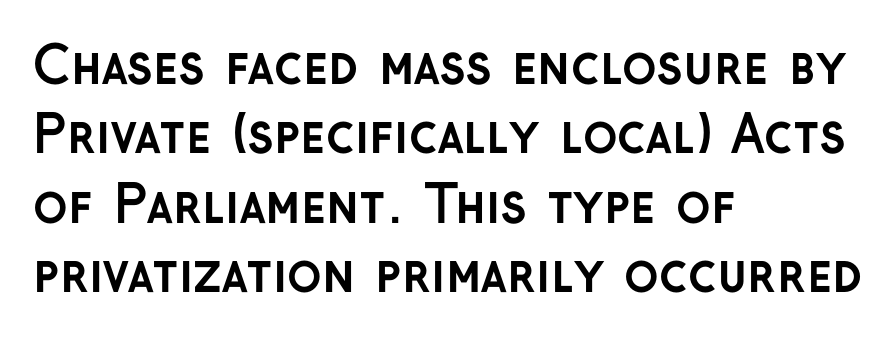
The specimen reads as upright at a glance. Honestly, there is no underline to notice here at all. The rendering keeps characters at their native spacing. These lines are rendered in a variable-pitch font. The space between consecutive lines is moderate.
